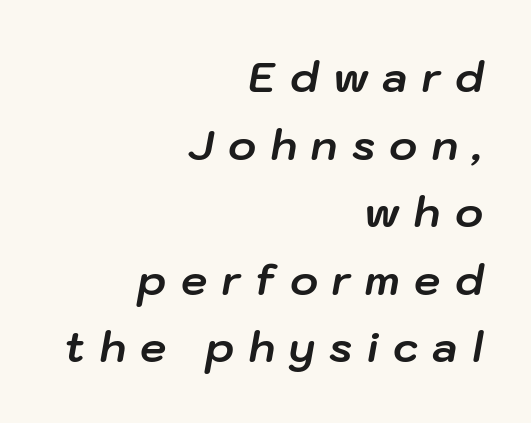
This block has exactly the height ordinary leading produces. These words are printed bold, with thick strokes throughout. Each line ends at the same right margin while the left side varies. In terms of posture, this sample is oblique.
